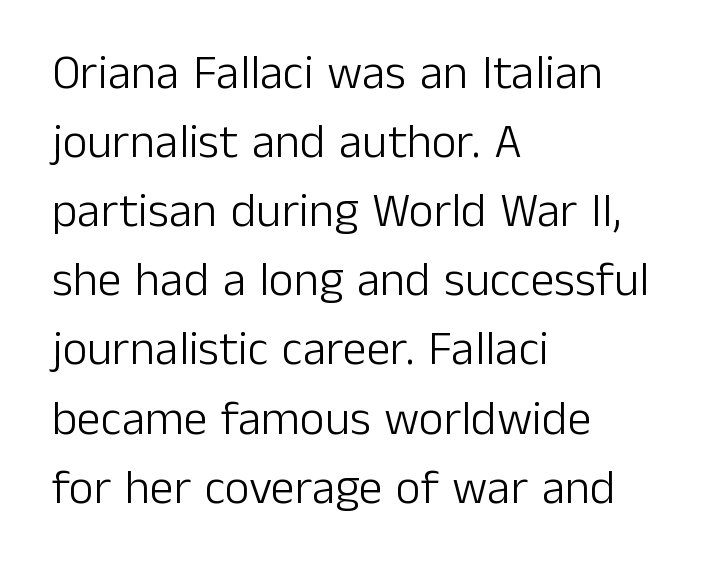
Q: Is the text bold? A: No.
Q: Is the text italic (slanted)? A: No, it is upright.
Q: Is the typeface a serif or a sans-serif typeface? A: Sans-serif.
Q: Is the text underlined? A: No.
Q: How is the paragraph aligned? A: Left-aligned.
Q: Is the spacing between letters normal or unusually wide? A: Normal.
Q: Is the spacing between lines tight, normal or loose? A: Normal.
Q: Width (condensed, normal, or wide)? A: Normal.
Q: Stroke contrast? A: Low.
Q: x-height? A: Medium.
Q: Monospaced? A: No.
